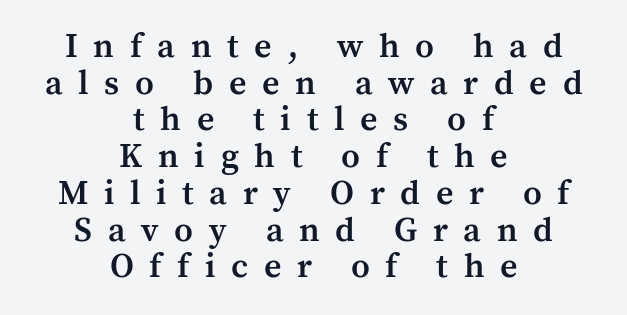
Strokes here are thickened, but only to semibold level. Baseline-to-baseline distance is barely more than the letter height. Serifs: yes, visible at the terminals of the letterforms. Character widths vary here, with narrow letters taking less room than wide ones. Words float on clear page, feet unadorned.
